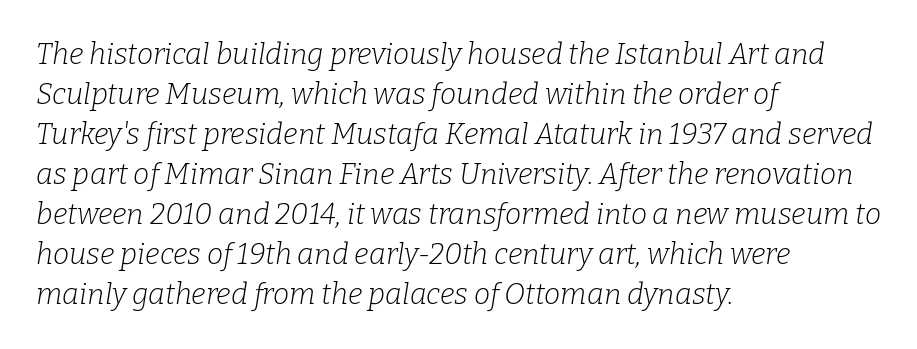
{"serif": "yes", "italic": "yes", "lean": "right", "slant_degrees": 9, "bold": "no", "weight": "light", "width": "normal", "stroke_contrast": "low", "x_height": "medium", "monospaced": "no", "underline": "no", "align": "left", "line_spacing": "normal", "line_spacing_ratio": 1.38, "letter_spacing": "normal", "letter_spacing_em": 0.0, "glyph_px": 29}
